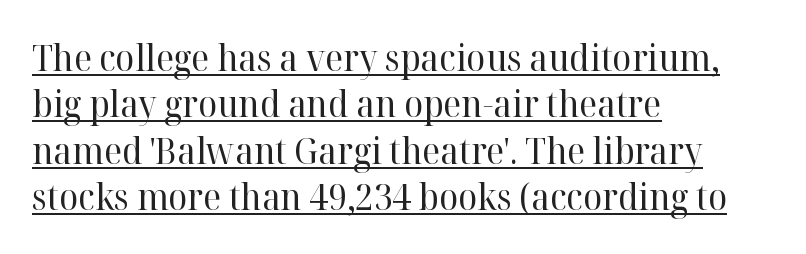
Q: Is the text bold? A: No.
Q: Is the text italic (slanted)? A: No, it is upright.
Q: Is the typeface a serif or a sans-serif typeface? A: Serif.
Q: Is the text underlined? A: Yes.
Q: How is the paragraph aligned? A: Left-aligned.
Q: Is the spacing between letters normal or unusually wide? A: Normal.
Q: Is the spacing between lines tight, normal or loose? A: Normal.
Q: Width (condensed, normal, or wide)? A: Normal.
Q: Stroke contrast? A: High.
Q: x-height? A: Medium.
Q: Monospaced? A: No.
